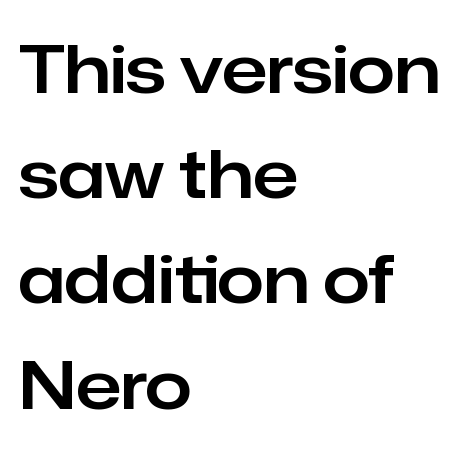
If you drew a line through each stem, it would be perfectly vertical. You can tell from the bare stems that sans-serif type was used. The space beneath each line is pristine and unruled. One-word summary of the alignment: left. Evenly set lines give the paragraph a standard silhouette. Default kerning and tracking; the words read as compact shapes.
